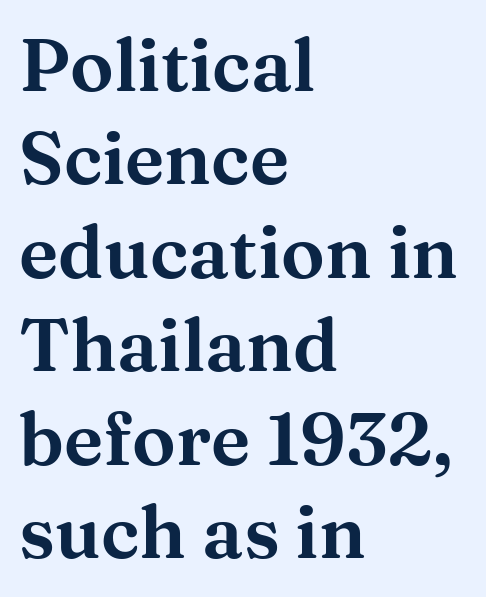
{"serif": "yes", "italic": "no", "width": "wide", "stroke_contrast": "medium", "x_height": "medium", "monospaced": "no", "underline": "no", "align": "left", "line_spacing": "normal", "line_spacing_ratio": 1.28, "letter_spacing": "normal", "letter_spacing_em": 0.0, "glyph_px": 73}
